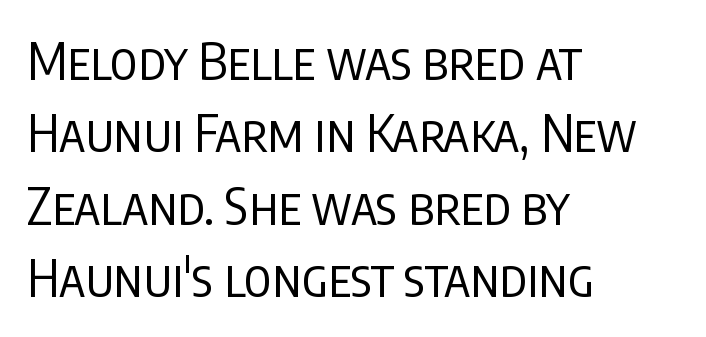
The image shows 51 px regular-weight, condensed sans-serif type, upright; set left-aligned, normal line spacing (1.42x), normal letter spacing, not underlined; low stroke contrast and a large x-height.
